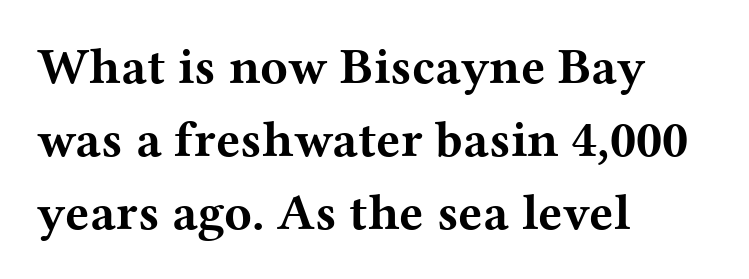
The image shows 51 px bold, wide serif type, upright; set left-aligned, normal line spacing (1.43x), normal letter spacing, not underlined; medium stroke contrast and a medium x-height.
